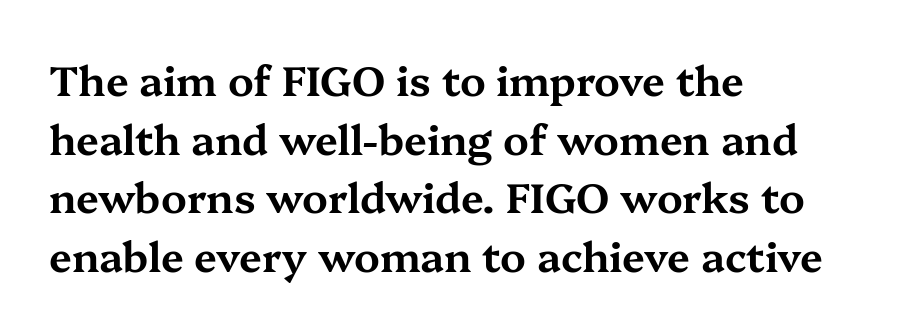
The image shows 41 px wide serif type, upright; set left-aligned, normal line spacing (1.43x), normal letter spacing, not underlined; medium stroke contrast and a medium x-height.
